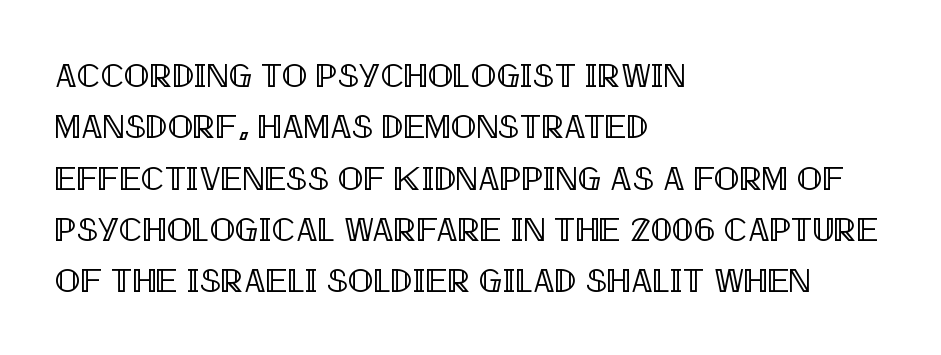
Q: Is the text italic (slanted)? A: No, it is upright.
Q: Is the text underlined? A: No.
Q: How is the paragraph aligned? A: Left-aligned.
Q: Is the spacing between letters normal or unusually wide? A: Normal.
Q: Is the spacing between lines tight, normal or loose? A: Normal.
Q: Width (condensed, normal, or wide)? A: Condensed.
Q: x-height? A: Large.
Q: Monospaced? A: No.
